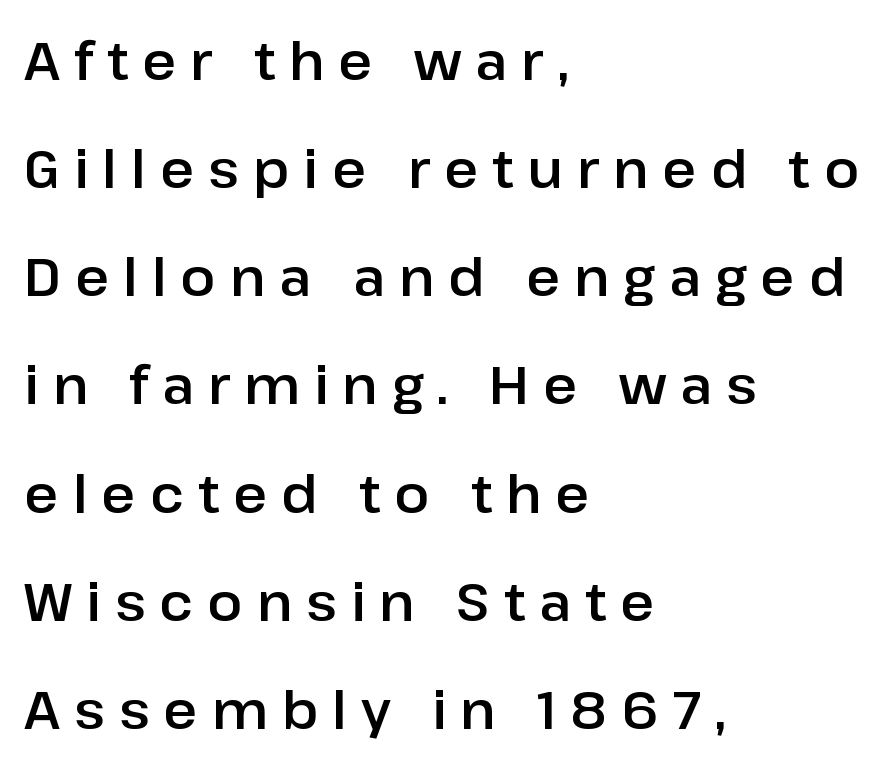
A sans-serif font was chosen for this passage. Posture: straight, roman, zero tilt. Alignment: flush left. Does extra space separate the letters? Yes, quite a lot of it.
